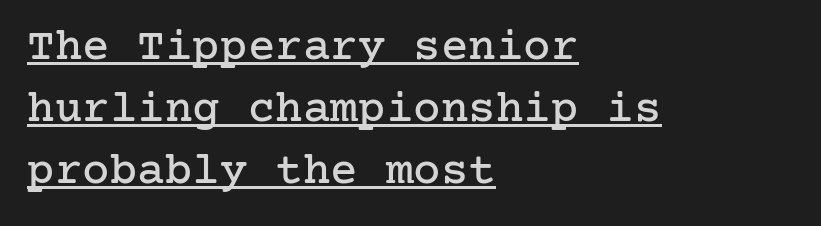
The image shows 46 px serif type, upright; set left-aligned, normal line spacing (1.35x), normal letter spacing, underlined; low stroke contrast and a medium x-height.
